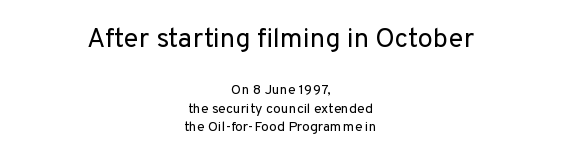
The image shows 27 px text type, upright; set centered, normal line spacing (1.34x), normal letter spacing, not underlined; the first (top) block is 1.93x larger.
